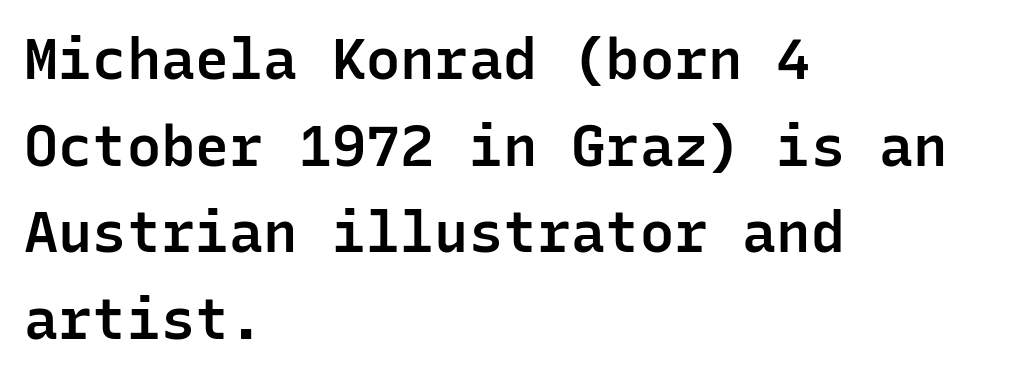
{"serif": "no", "italic": "no", "bold": "semi", "weight": "semibold", "width": "normal", "stroke_contrast": "low", "x_height": "medium", "monospaced": "yes", "underline": "no", "align": "left", "line_spacing": "normal", "line_spacing_ratio": 1.52, "letter_spacing": "normal", "letter_spacing_em": 0.0, "glyph_px": 57}
